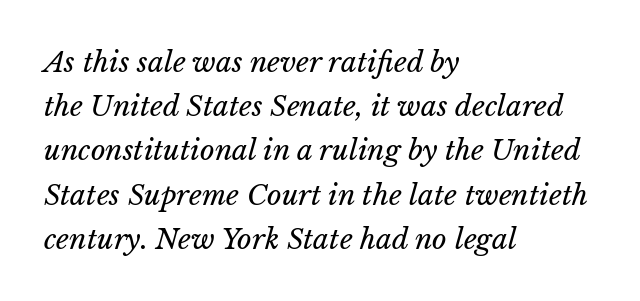
Q: Is the text bold? A: No.
Q: Is the text italic (slanted)? A: Yes, it leans right by about 15 degrees.
Q: Is the text underlined? A: No.
Q: How is the paragraph aligned? A: Left-aligned.
Q: Is the spacing between letters normal or unusually wide? A: Normal.
Q: Is the spacing between lines tight, normal or loose? A: Normal.
Q: Width (condensed, normal, or wide)? A: Normal.
Q: Stroke contrast? A: Low.
Q: x-height? A: Medium.
Q: Monospaced? A: No.
